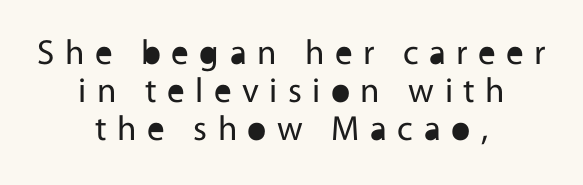
{"serif": "no", "italic": "no", "bold": "no", "weight": "regular", "width": "normal", "x_height": "medium", "monospaced": "no", "underline": "no", "align": "center", "line_spacing": "tight", "line_spacing_ratio": 1.09, "letter_spacing": "wide", "letter_spacing_em": 0.3, "glyph_px": 35}
